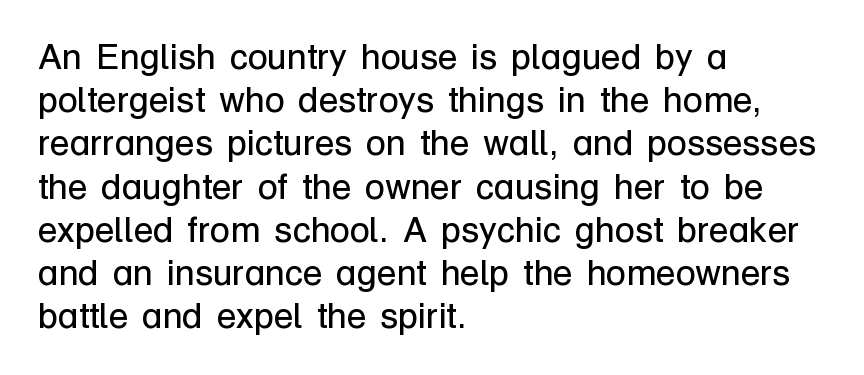
{"serif": "no", "italic": "no", "bold": "no", "weight": "regular", "width": "normal", "stroke_contrast": "low", "x_height": "medium", "monospaced": "no", "underline": "no", "align": "left", "line_spacing_ratio": 1.2, "letter_spacing": "normal", "letter_spacing_em": 0.0, "glyph_px": 36}
